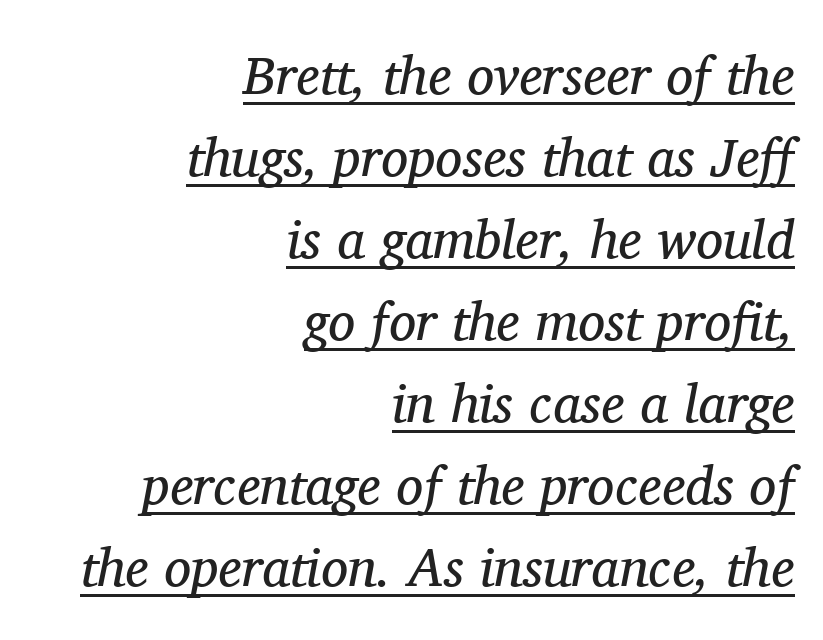
{"serif": "yes", "italic": "yes", "lean": "right", "slant_degrees": 11, "bold": "no", "weight": "regular", "width": "normal", "stroke_contrast": "medium", "x_height": "medium", "monospaced": "no", "underline": "yes", "align": "right", "line_spacing": "normal", "line_spacing_ratio": 1.52, "letter_spacing": "normal", "letter_spacing_em": 0.0, "glyph_px": 54}
